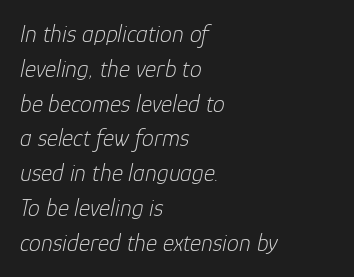
The image shows 24 px text type, italic (leaning right); set left-aligned, normal line spacing (1.45x), normal letter spacing, not underlined.
